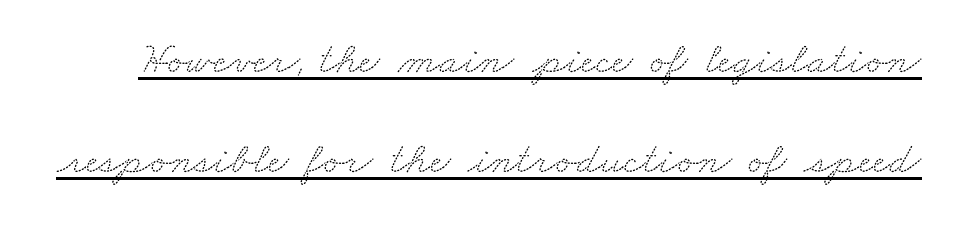
{"serif": "yes", "width": "wide", "stroke_contrast": "medium", "x_height": "small", "monospaced": "no", "underline": "yes", "line_spacing": "loose", "line_spacing_ratio": 2.23, "letter_spacing": "normal", "letter_spacing_em": 0.0, "glyph_px": 45}
